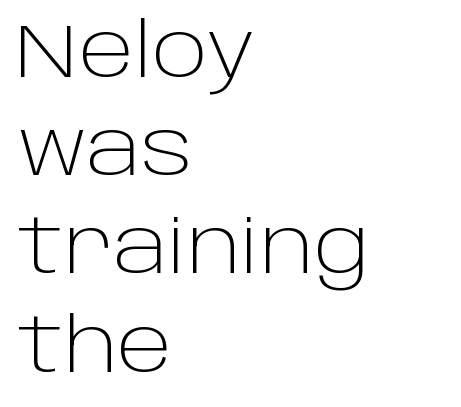
Q: Is the text bold? A: No.
Q: Is the text italic (slanted)? A: No, it is upright.
Q: Is the typeface a serif or a sans-serif typeface? A: Sans-serif.
Q: Is the text underlined? A: No.
Q: How is the paragraph aligned? A: Left-aligned.
Q: Is the spacing between letters normal or unusually wide? A: Normal.
Q: Is the spacing between lines tight, normal or loose? A: Normal.
Q: Width (condensed, normal, or wide)? A: Normal.
Q: Stroke contrast? A: Low.
Q: x-height? A: Large.
Q: Monospaced? A: No.
